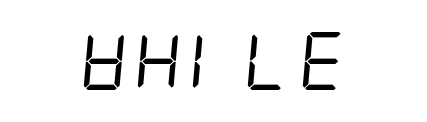
Q: Is the text bold? A: No.
Q: Is the typeface a serif or a sans-serif typeface? A: Sans-serif.
Q: Is the text underlined? A: No.
Q: Is the spacing between letters normal or unusually wide? A: Normal.
Q: Width (condensed, normal, or wide)? A: Condensed.
Q: Stroke contrast? A: Low.
Q: x-height? A: Large.
